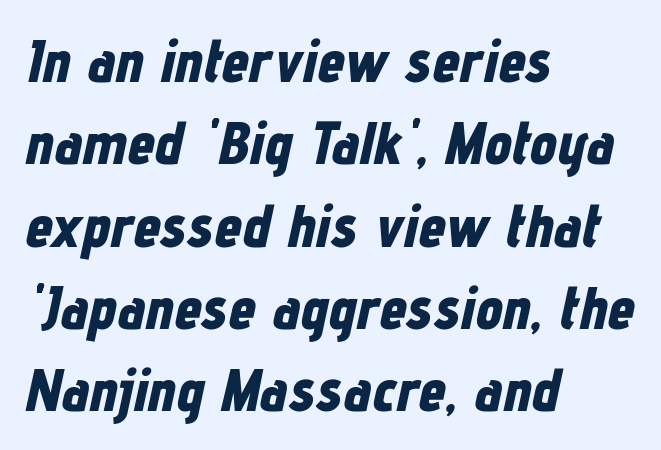
Q: Is the text bold? A: Yes.
Q: Is the text italic (slanted)? A: Yes, it leans right by about 12 degrees.
Q: Is the text underlined? A: No.
Q: How is the paragraph aligned? A: Left-aligned.
Q: Is the spacing between letters normal or unusually wide? A: Normal.
Q: Is the spacing between lines tight, normal or loose? A: Normal.
Q: Width (condensed, normal, or wide)? A: Condensed.
Q: Stroke contrast? A: Low.
Q: x-height? A: Medium.
Q: Monospaced? A: No.
